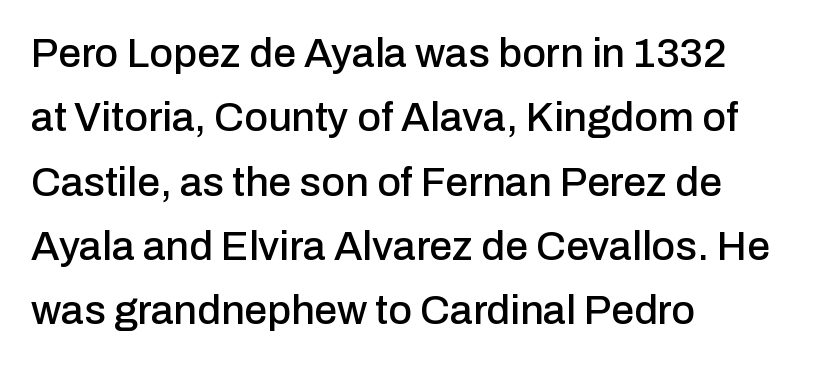
{"serif": "no", "italic": "no", "width": "normal", "stroke_contrast": "low", "x_height": "medium", "monospaced": "no", "underline": "no", "align": "left", "line_spacing": "normal", "line_spacing_ratio": 1.57, "letter_spacing": "normal", "letter_spacing_em": 0.0, "glyph_px": 41}
